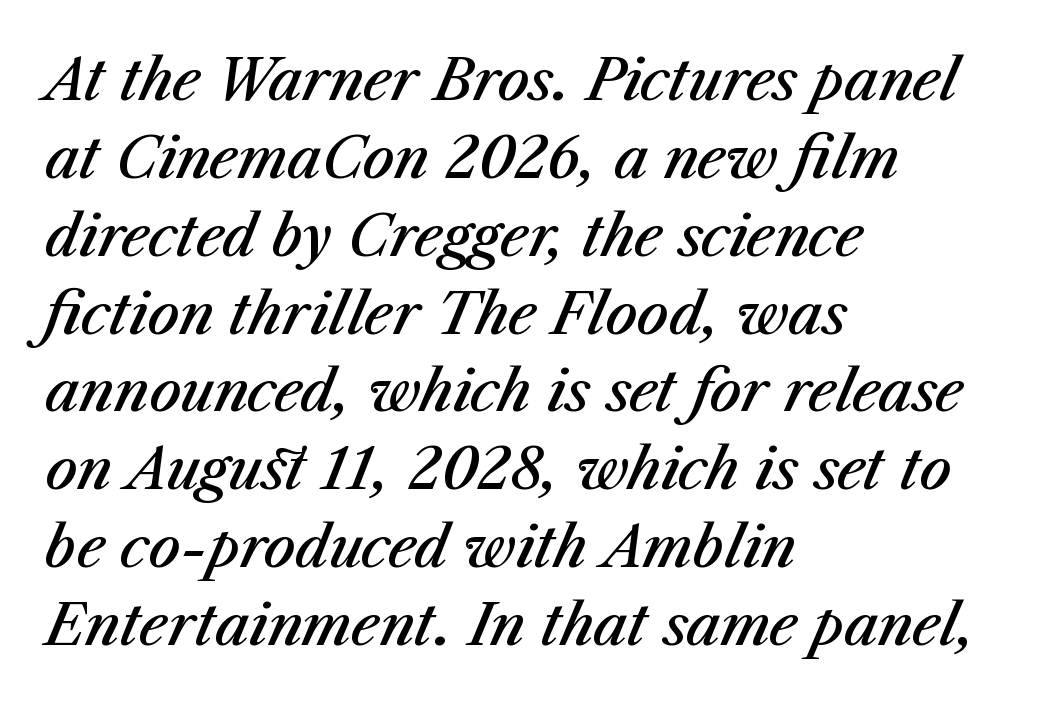
The image shows 56 px semibold type, italic (leaning right); set left-aligned, normal line spacing (1.39x), normal letter spacing, not underlined; medium stroke contrast and a medium x-height.
